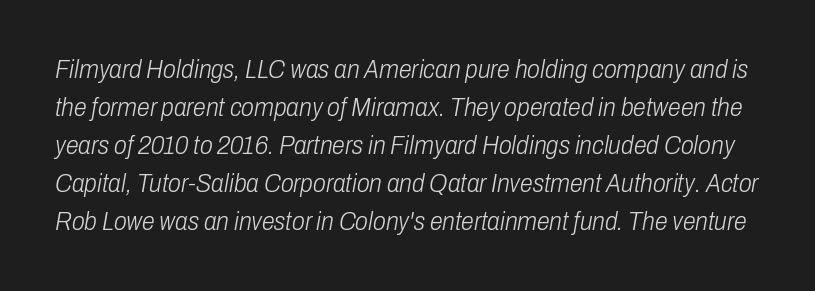
The image shows 26 px text type, italic (leaning right); set normal line spacing (1.46x), normal letter spacing, not underlined.
